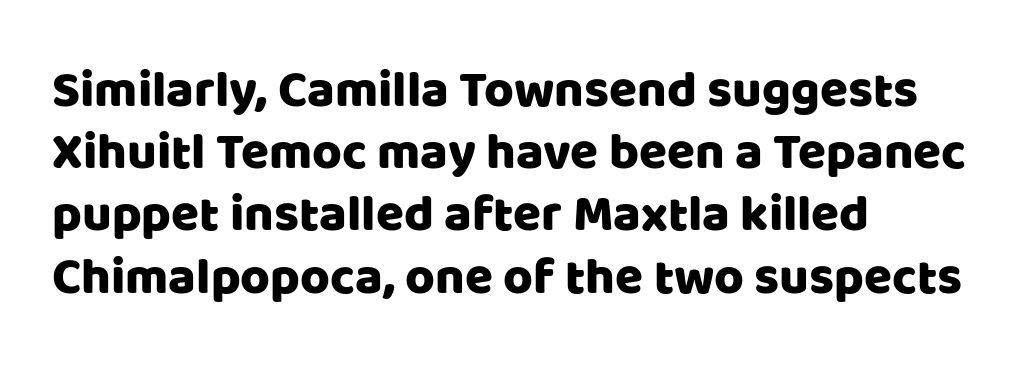
{"serif": "no", "italic": "no", "width": "normal", "stroke_contrast": "low", "x_height": "large", "monospaced": "no", "underline": "no", "align": "left", "line_spacing_ratio": 1.22, "letter_spacing": "normal", "letter_spacing_em": 0.0, "glyph_px": 51}
